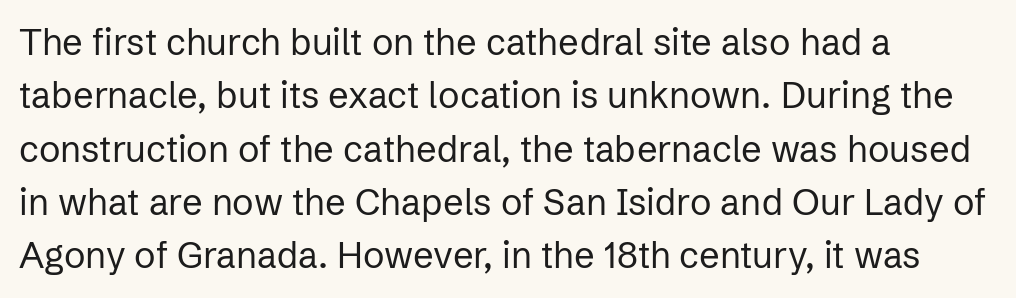
{"serif": "no", "italic": "no", "bold": "no", "weight": "regular", "width": "normal", "stroke_contrast": "low", "x_height": "medium", "monospaced": "no", "underline": "no", "align": "left", "line_spacing": "normal", "line_spacing_ratio": 1.48, "letter_spacing": "normal", "letter_spacing_em": 0.0, "glyph_px": 36}
